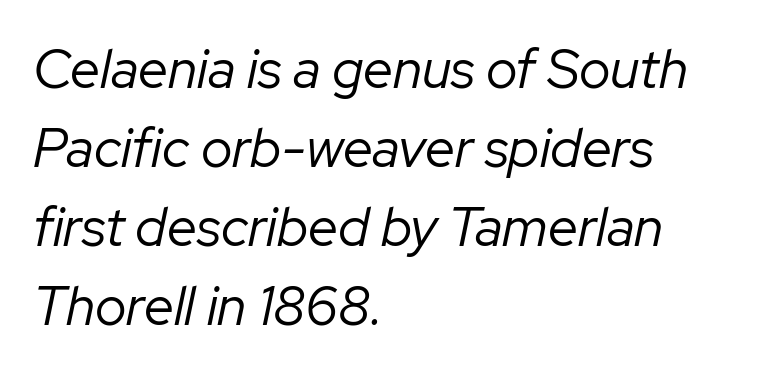
These lines are rendered in a variable-pitch font. Glance below the letters and you will spot only blank space. Vertical stems look standard width or narrower in stroke. In terms of letterspacing, this is plain default setting.
